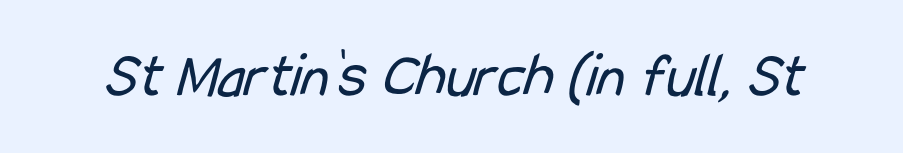
The image shows 64 px regular-weight, condensed sans-serif type; set normal letter spacing, not underlined; low stroke contrast and a medium x-height.
